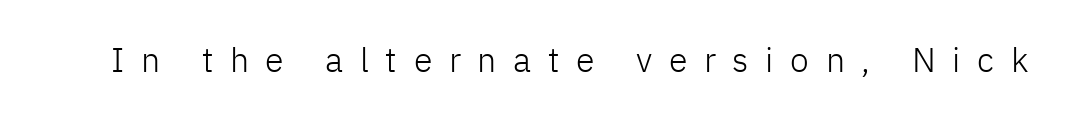
{"serif": "no", "italic": "no", "bold": "no", "weight": "light", "width": "normal", "stroke_contrast": "low", "x_height": "medium", "monospaced": "no", "underline": "no", "letter_spacing": "wide", "letter_spacing_em": 0.49, "glyph_px": 34}
